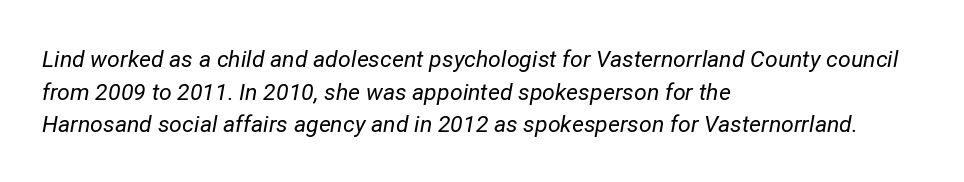
{"italic": "yes", "lean": "right", "slant_degrees": 12, "bold": "no", "underline": "no", "align": "left", "line_spacing": "normal", "line_spacing_ratio": 1.42, "letter_spacing": "normal", "letter_spacing_em": 0.0, "glyph_px": 23}
